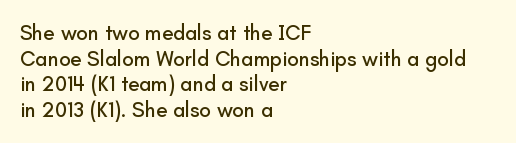
Q: Is the text italic (slanted)? A: No, it is upright.
Q: Is the text underlined? A: No.
Q: How is the paragraph aligned? A: Left-aligned.
Q: Is the spacing between letters normal or unusually wide? A: Normal.
